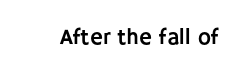
The image shows 22 px text type, upright; set normal letter spacing, not underlined.
